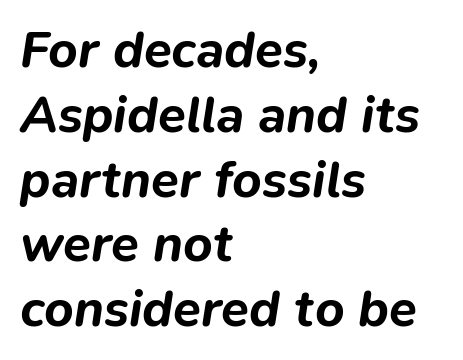
Where is the straight margin? On the left. How heavy is the stroke? Heavy — this is a bold. The designer left line spacing at the default. Bare-footed words on every line. When letters slant like this, we call the style italic.
